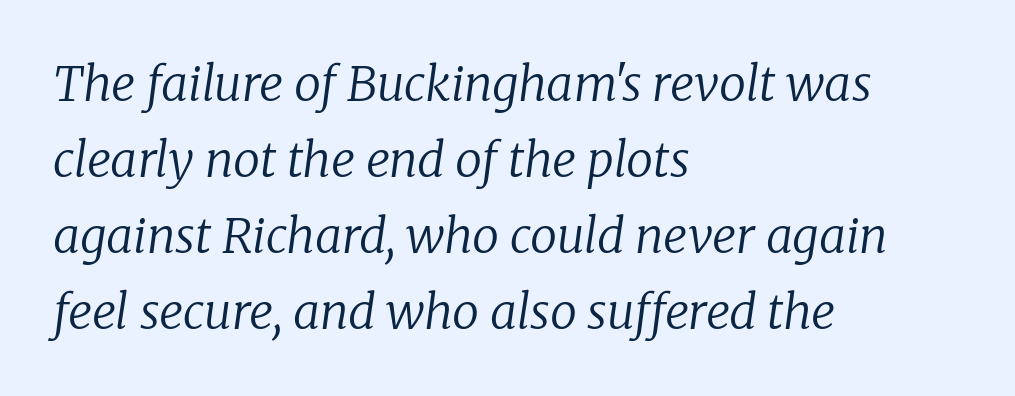
The image shows 48 px regular-weight serif type, italic (leaning right); set left-aligned, normal line spacing (1.58x), normal letter spacing, not underlined; low stroke contrast and a medium x-height.
